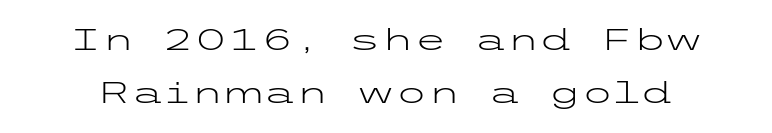
The text was rendered using a sans face with plain stroke endings. Between one letter and the next there's only the usual sliver of space. The words here are not underlined. Stem width sits at or under what a default text font uses. A roman cut, with each character standing at attention.
